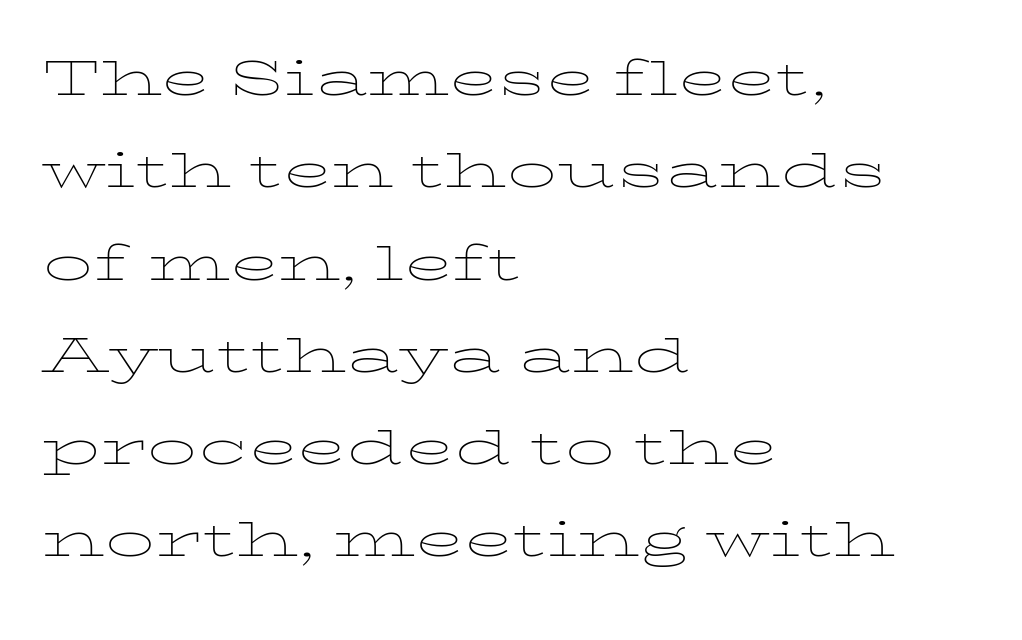
Q: Is the text bold? A: No.
Q: Is the text italic (slanted)? A: No, it is upright.
Q: Is the text underlined? A: No.
Q: How is the paragraph aligned? A: Left-aligned.
Q: Is the spacing between letters normal or unusually wide? A: Normal.
Q: Is the spacing between lines tight, normal or loose? A: Normal.
Q: Width (condensed, normal, or wide)? A: Wide.
Q: Stroke contrast? A: Low.
Q: x-height? A: Medium.
Q: Monospaced? A: No.
